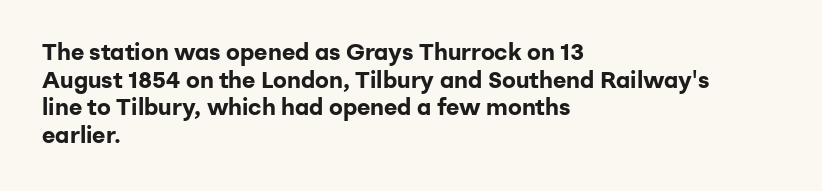
The image shows 23 px bold type, upright; set left-aligned, line spacing 1.2x, normal letter spacing, not underlined.
